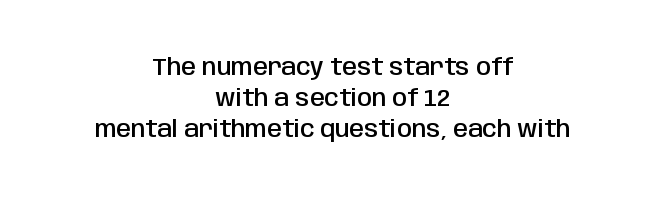
The image shows 24 px text type, upright; set centered, normal line spacing (1.29x), normal letter spacing, not underlined.
